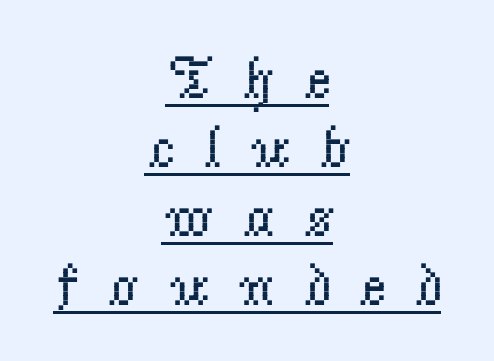
Q: Is the text bold? A: No.
Q: Is the text italic (slanted)? A: No, it is upright.
Q: Is the typeface a serif or a sans-serif typeface? A: Serif.
Q: Is the text underlined? A: Yes.
Q: How is the paragraph aligned? A: Centered.
Q: Is the spacing between letters normal or unusually wide? A: Unusually wide.
Q: Is the spacing between lines tight, normal or loose? A: Tight.
Q: Width (condensed, normal, or wide)? A: Normal.
Q: Stroke contrast? A: Low.
Q: x-height? A: Small.
Q: Monospaced? A: No.
